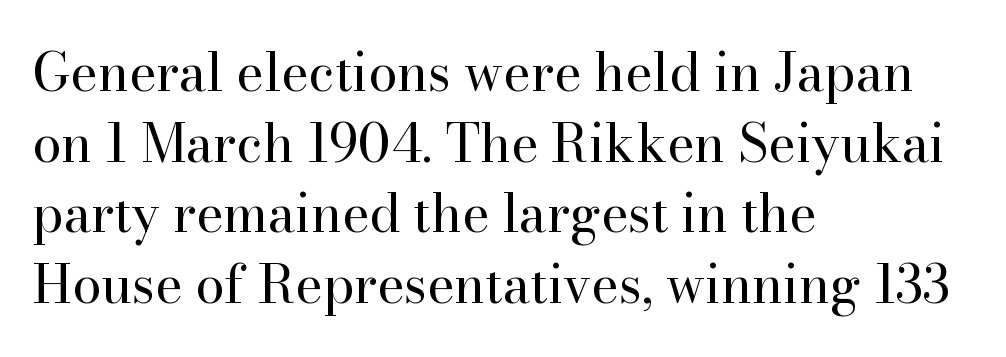
Letterform terminals end in serifs throughout the passage. This rendering leaves character spacing at its baseline value. Weight class: somewhere from thin through regular. Upright lettering throughout. Baseline-to-baseline distance is the conventional proportion of letter height. The setting favours the left margin, as ordinary paragraphs usually do.
